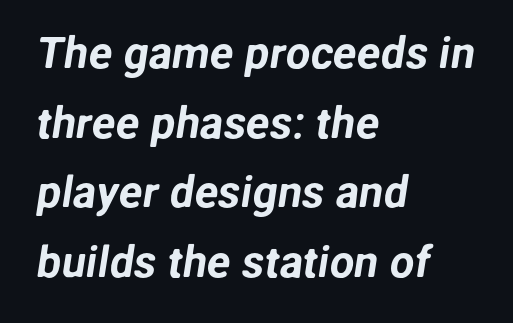
{"serif": "no", "width": "normal", "stroke_contrast": "low", "x_height": "medium", "monospaced": "no", "underline": "no", "align": "left", "line_spacing": "normal", "line_spacing_ratio": 1.58, "letter_spacing": "normal", "letter_spacing_em": 0.0, "glyph_px": 44}
